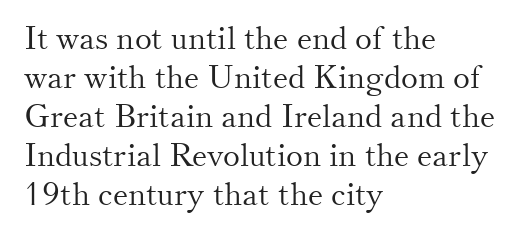
The image shows 32 px light serif type, upright; set left-aligned, line spacing 1.22x, normal letter spacing, not underlined; medium stroke contrast and a small x-height.
